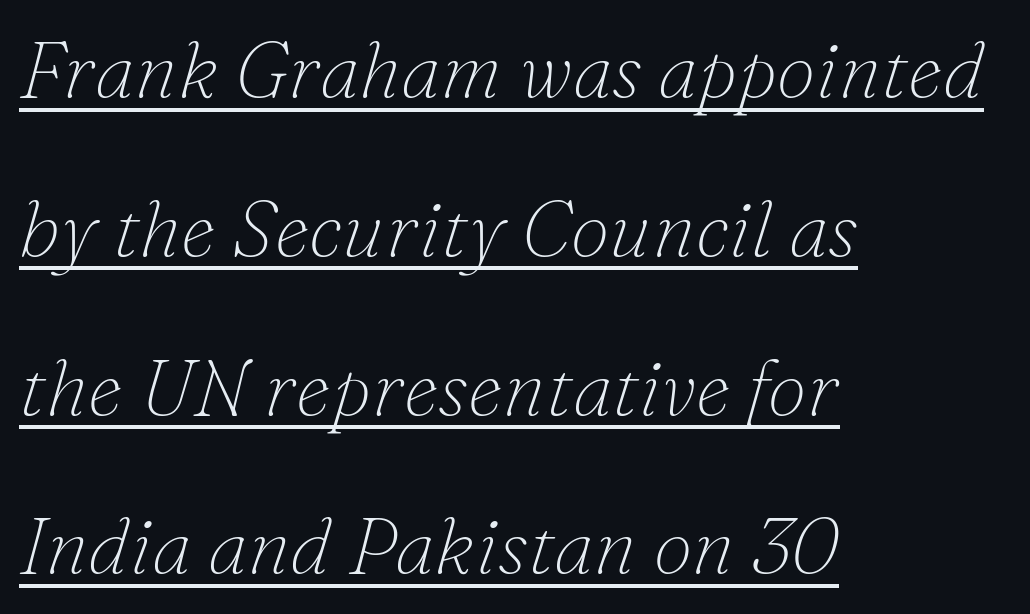
The image shows 79 px thin serif type, italic (leaning right); set left-aligned, loose line spacing (2.01x), normal letter spacing, underlined; low stroke contrast and a small x-height.
